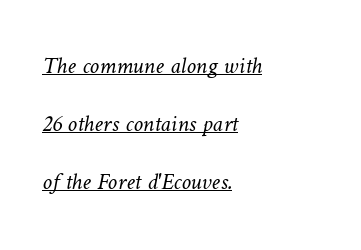
{"bold": "no", "underline": "yes", "align": "left", "line_spacing": "loose", "line_spacing_ratio": 2.41, "letter_spacing": "normal", "letter_spacing_em": 0.0, "glyph_px": 24}
